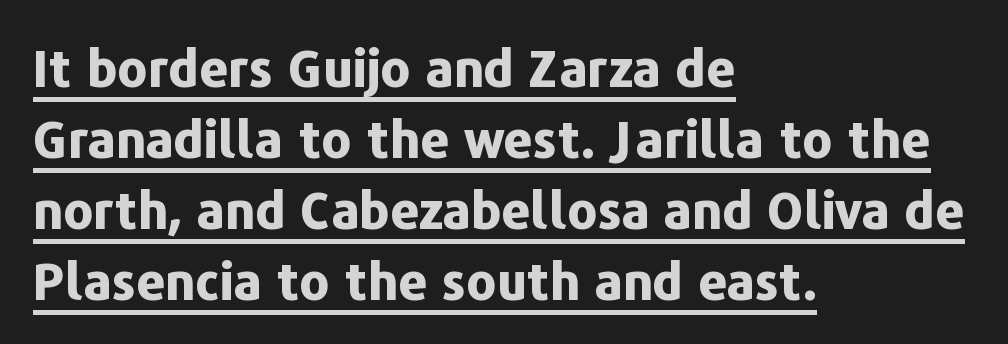
{"serif": "no", "italic": "no", "bold": "yes", "weight": "bold", "width": "normal", "stroke_contrast": "low", "x_height": "medium", "monospaced": "no", "underline": "yes", "align": "left", "line_spacing": "normal", "line_spacing_ratio": 1.39, "letter_spacing": "normal", "letter_spacing_em": 0.0, "glyph_px": 51}
